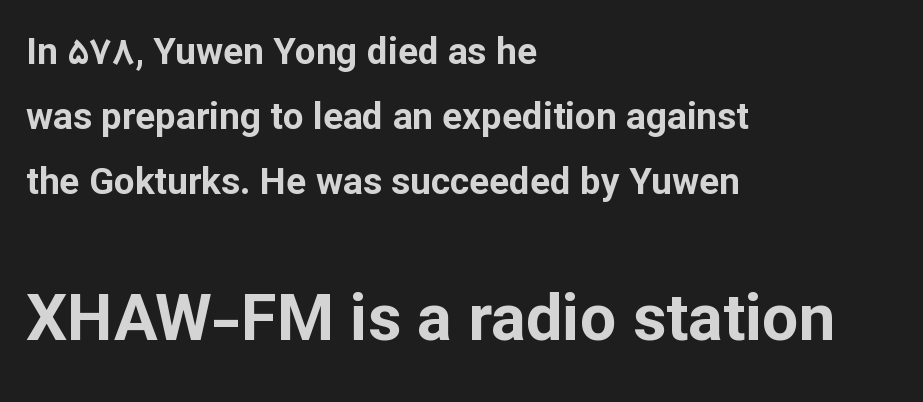
Characters remain perfectly vertical along every line. Weight check: bold — yes, fully. Honestly, there is no underline to notice here at all. These lines are rendered in a variable-pitch font. Reading top to bottom, the characters get bigger at the block break.
